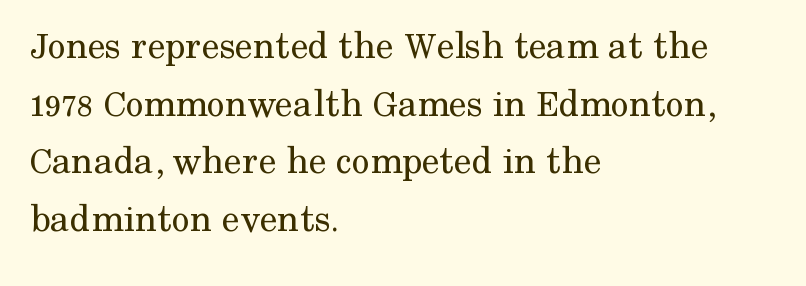
The image shows 40 px regular-weight serif type, upright; set left-aligned, normal line spacing (1.44x), normal letter spacing, not underlined; medium stroke contrast and a medium x-height.
